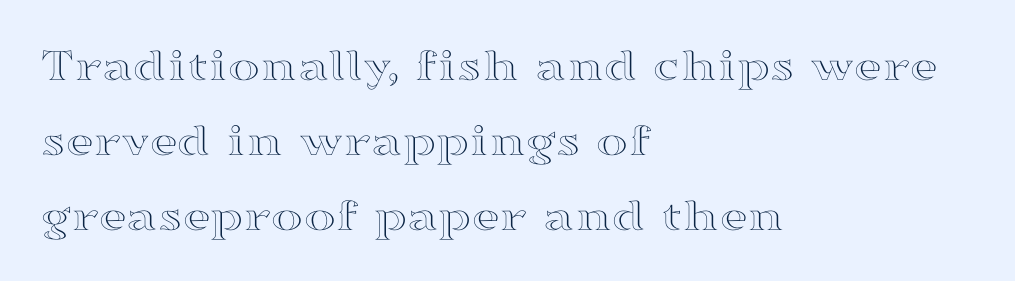
The image shows 48 px wide type, upright; set left-aligned, normal line spacing (1.56x), normal letter spacing, not underlined; a medium x-height.
